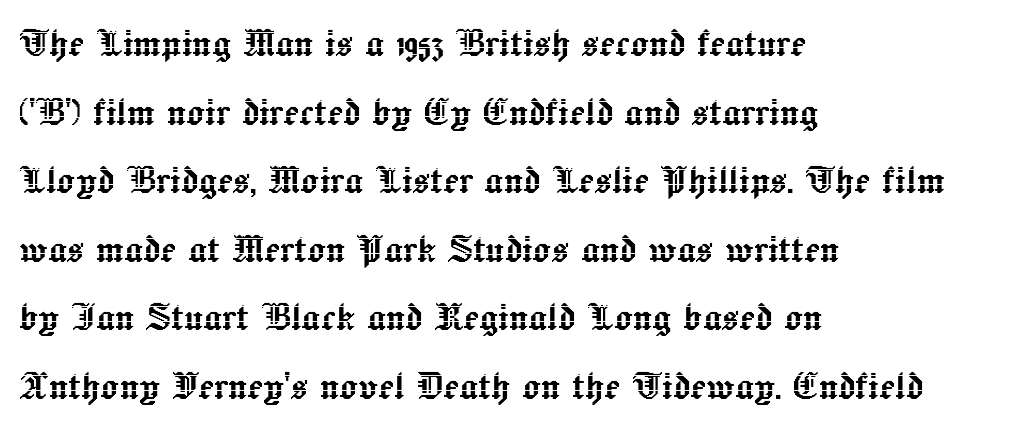
Decoration check: the copy has no underline. The rendering uses natural spacing where letterforms have individual widths. Compared with a centered layout, this one pins lines to the left instead. Each new line begins a customary step beneath the previous one. Nothing unusual about the tracking: characters are spaced as the font intends. Italic: no, the glyphs are upright roman.
